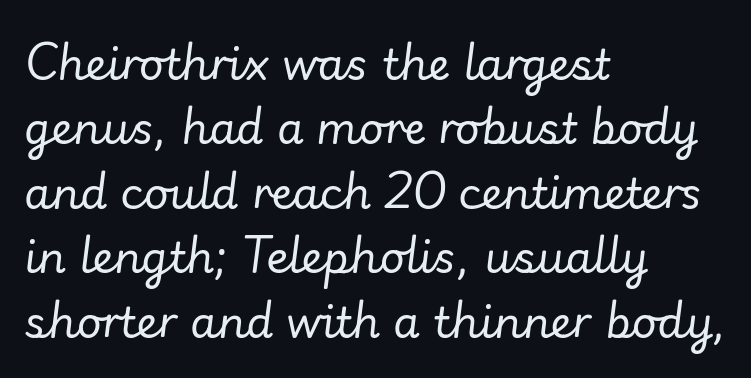
Q: Is the text bold? A: No.
Q: Is the text italic (slanted)? A: Yes, it leans right by about 7 degrees.
Q: Is the text underlined? A: No.
Q: How is the paragraph aligned? A: Left-aligned.
Q: Is the spacing between letters normal or unusually wide? A: Normal.
Q: Is the spacing between lines tight, normal or loose? A: Normal.
Q: Width (condensed, normal, or wide)? A: Normal.
Q: Stroke contrast? A: Low.
Q: x-height? A: Small.
Q: Monospaced? A: No.
